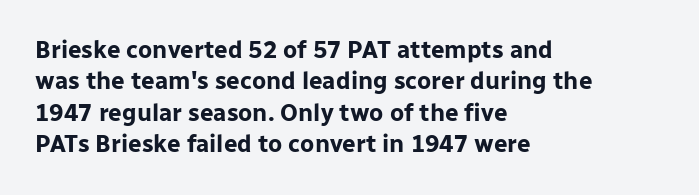
Q: Is the text bold? A: Yes.
Q: Is the text italic (slanted)? A: No, it is upright.
Q: Is the text underlined? A: No.
Q: How is the paragraph aligned? A: Left-aligned.
Q: Is the spacing between letters normal or unusually wide? A: Normal.
Q: Is the spacing between lines tight, normal or loose? A: Normal.
